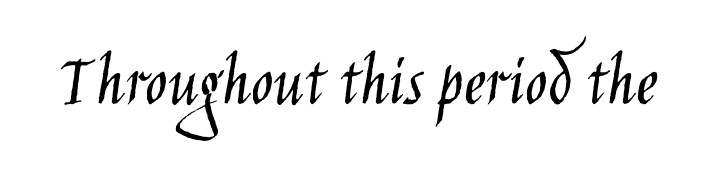
The image shows 74 px light, condensed sans-serif type; set normal letter spacing, not underlined; low stroke contrast and a large x-height.
